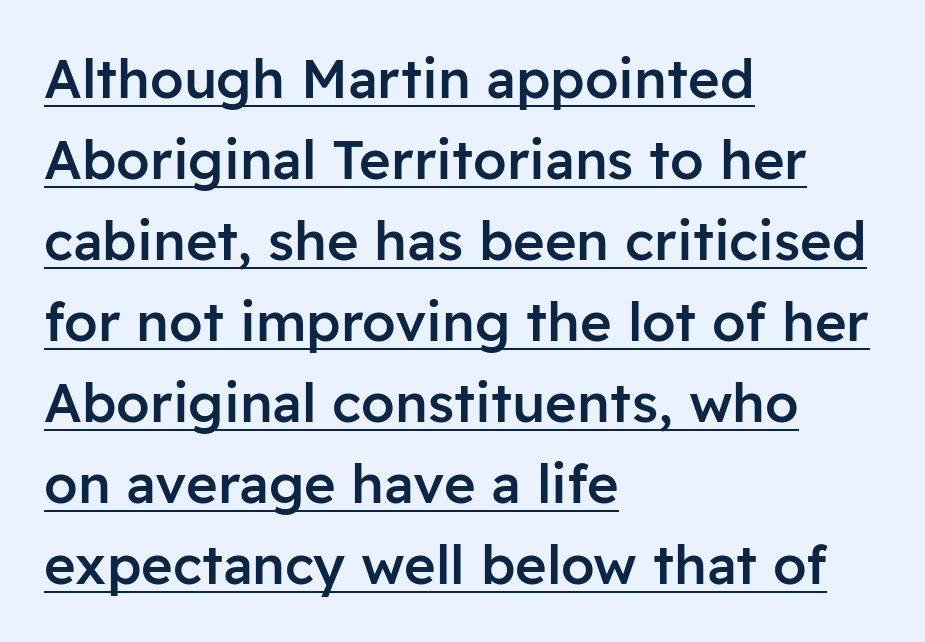
Q: Is the text bold? A: Semi-bold.
Q: Is the text italic (slanted)? A: No, it is upright.
Q: Is the typeface a serif or a sans-serif typeface? A: Sans-serif.
Q: Is the text underlined? A: Yes.
Q: How is the paragraph aligned? A: Left-aligned.
Q: Is the spacing between letters normal or unusually wide? A: Normal.
Q: Is the spacing between lines tight, normal or loose? A: Normal.
Q: Width (condensed, normal, or wide)? A: Normal.
Q: Stroke contrast? A: Low.
Q: x-height? A: Medium.
Q: Monospaced? A: No.
